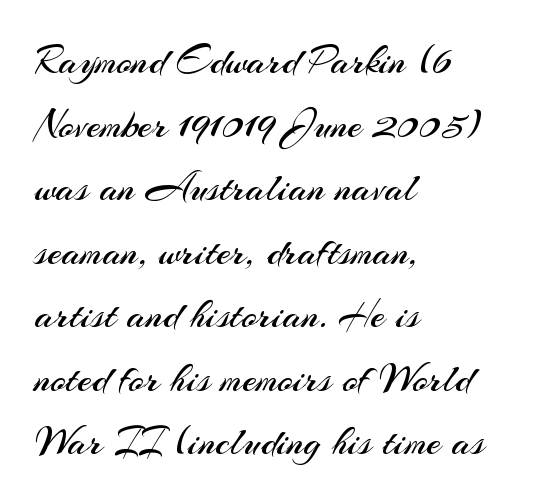
Q: Is the text bold? A: No.
Q: Is the text italic (slanted)? A: Yes.
Q: Is the typeface a serif or a sans-serif typeface? A: Sans-serif.
Q: Is the text underlined? A: No.
Q: How is the paragraph aligned? A: Left-aligned.
Q: Is the spacing between letters normal or unusually wide? A: Normal.
Q: Is the spacing between lines tight, normal or loose? A: Normal.
Q: Width (condensed, normal, or wide)? A: Normal.
Q: Stroke contrast? A: Medium.
Q: x-height? A: Small.
Q: Monospaced? A: No.
